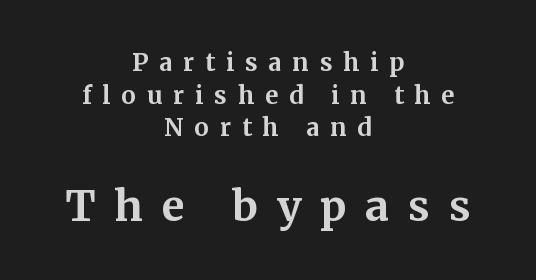
Q: Is the text bold? A: Yes.
Q: Is the text italic (slanted)? A: No, it is upright.
Q: Is the typeface a serif or a sans-serif typeface? A: Serif.
Q: Is the text underlined? A: No.
Q: How is the paragraph aligned? A: Centered.
Q: Is the spacing between letters normal or unusually wide? A: Unusually wide.
Q: Is the spacing between lines tight, normal or loose? A: Normal.
Q: Which block of text is set in a larger size, the first (top) or the second (bottom)? A: The second (bottom) one.
Q: Width (condensed, normal, or wide)? A: Normal.
Q: Stroke contrast? A: Medium.
Q: x-height? A: Medium.
Q: Monospaced? A: No.
